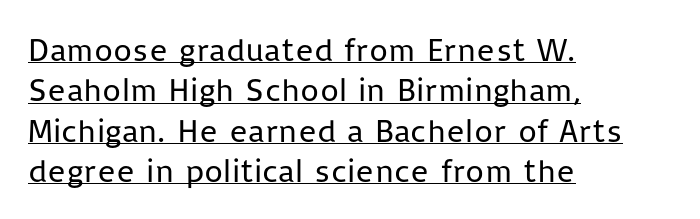
Q: Is the text bold? A: No.
Q: Is the text italic (slanted)? A: No, it is upright.
Q: Is the typeface a serif or a sans-serif typeface? A: Sans-serif.
Q: Is the text underlined? A: Yes.
Q: How is the paragraph aligned? A: Left-aligned.
Q: Is the spacing between letters normal or unusually wide? A: Normal.
Q: Width (condensed, normal, or wide)? A: Normal.
Q: Stroke contrast? A: Low.
Q: x-height? A: Medium.
Q: Monospaced? A: No.
